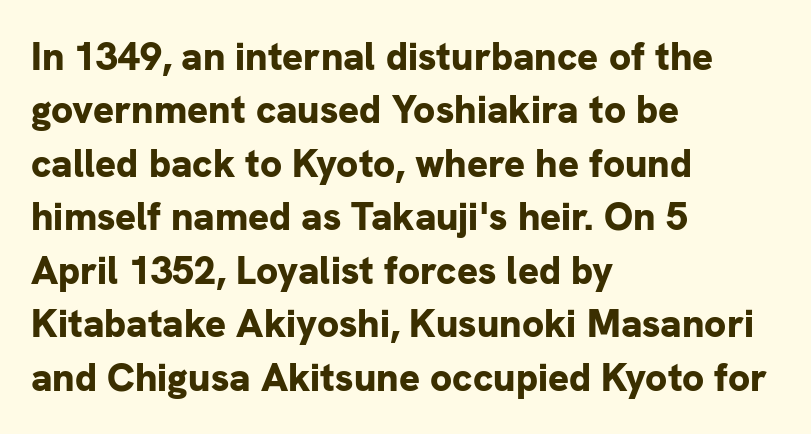
The compositor pushed each line to the left boundary. Nothing sits at the stroke ends, so this counts as sans-serif. Each new line begins a customary step beneath the previous one. These lines keep a tight, regular rhythm from letter to letter. This is the regular roman posture of the typeface. Letters rest on an invisible, unmarked baseline.
